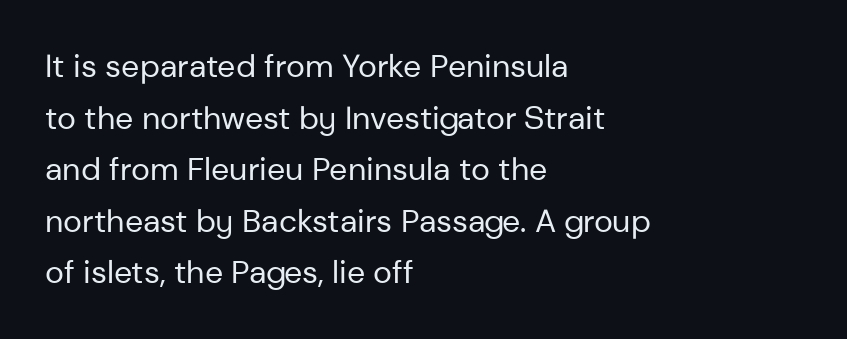
The image shows 32 px regular-weight sans-serif type, upright; set left-aligned, normal line spacing (1.61x), normal letter spacing, not underlined; low stroke contrast and a medium x-height.
